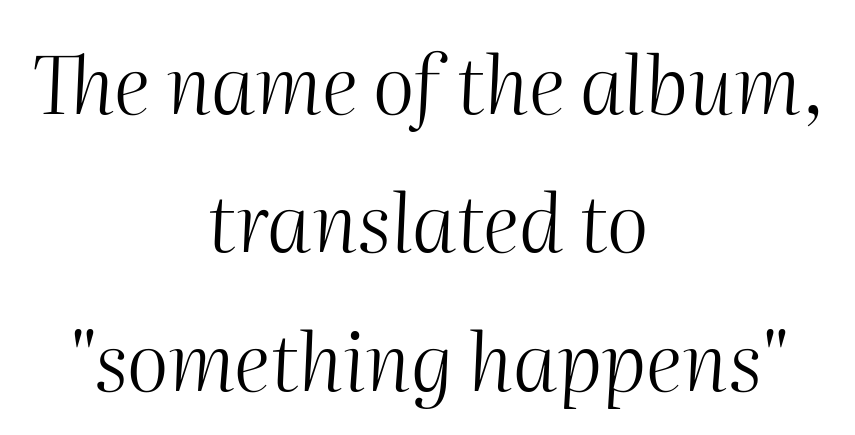
The image shows 80 px light type, italic (leaning right); set centered, line spacing 1.73x, normal letter spacing, not underlined; medium stroke contrast and a medium x-height.
